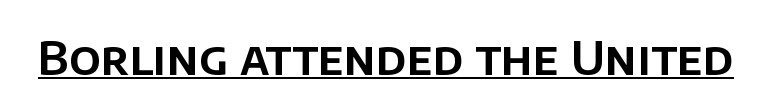
Q: Is the text italic (slanted)? A: No, it is upright.
Q: Is the typeface a serif or a sans-serif typeface? A: Sans-serif.
Q: Is the text underlined? A: Yes.
Q: Is the spacing between letters normal or unusually wide? A: Normal.
Q: Width (condensed, normal, or wide)? A: Normal.
Q: Stroke contrast? A: Low.
Q: x-height? A: Large.
Q: Monospaced? A: No.
